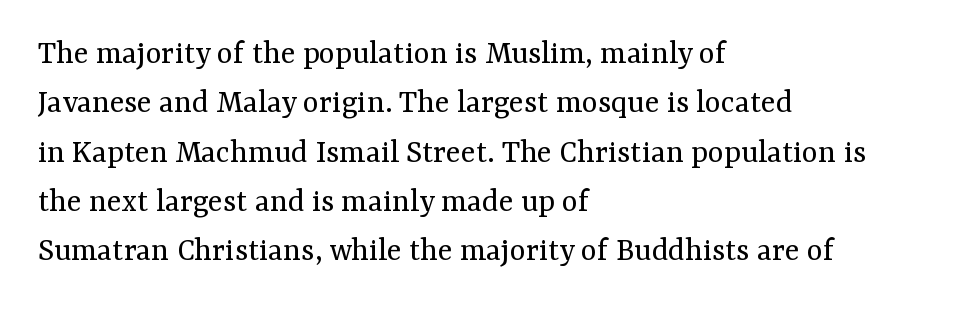
Proportional: the letters do not fall into vertical columns. In terms of letterform style, serifs are clearly present. Unlike italic type, these characters show no tilt at all. Interline gaps are of average width in this sample. The letterforms sit shoulder to shoulder at normal distance. The typesetting does not lean heavy: it is not bold.
